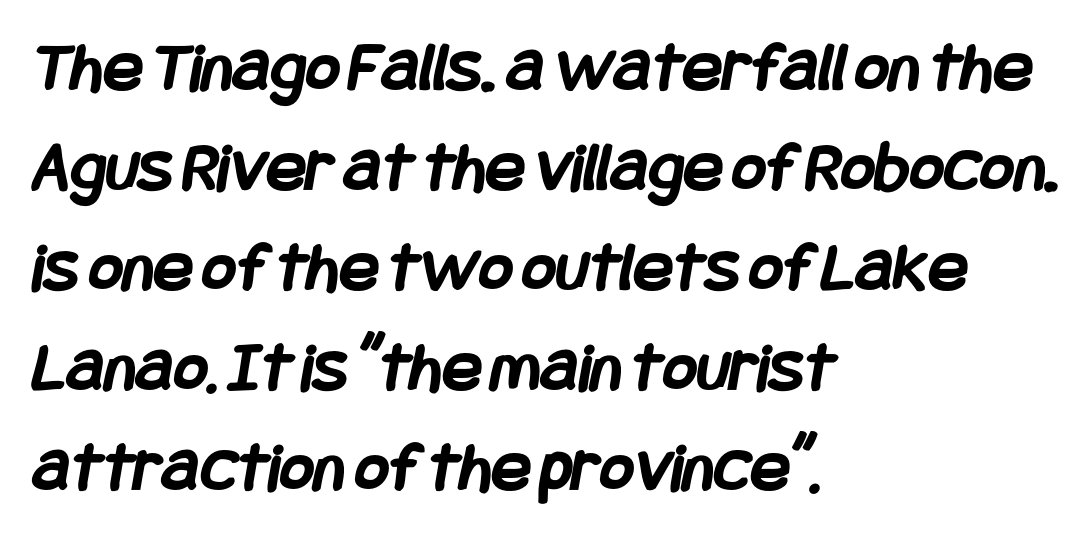
Q: Is the text bold? A: Yes.
Q: Is the typeface a serif or a sans-serif typeface? A: Sans-serif.
Q: Is the text underlined? A: No.
Q: How is the paragraph aligned? A: Left-aligned.
Q: Is the spacing between letters normal or unusually wide? A: Normal.
Q: Is the spacing between lines tight, normal or loose? A: Normal.
Q: Width (condensed, normal, or wide)? A: Condensed.
Q: Stroke contrast? A: Low.
Q: x-height? A: Large.
